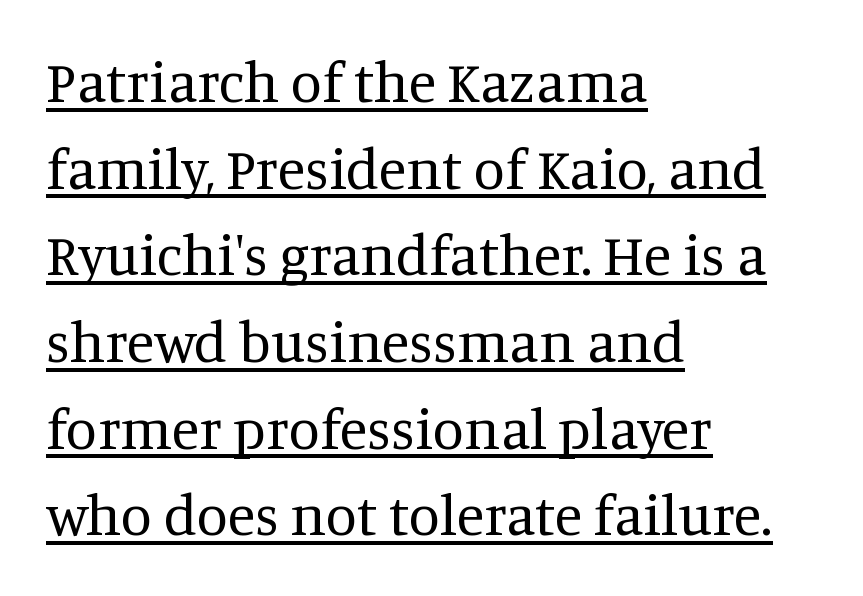
{"serif": "yes", "italic": "no", "bold": "no", "weight": "regular", "width": "normal", "stroke_contrast": "medium", "x_height": "large", "monospaced": "no", "underline": "yes", "align": "left", "line_spacing": "normal", "line_spacing_ratio": 1.52, "letter_spacing": "normal", "letter_spacing_em": 0.0, "glyph_px": 57}
